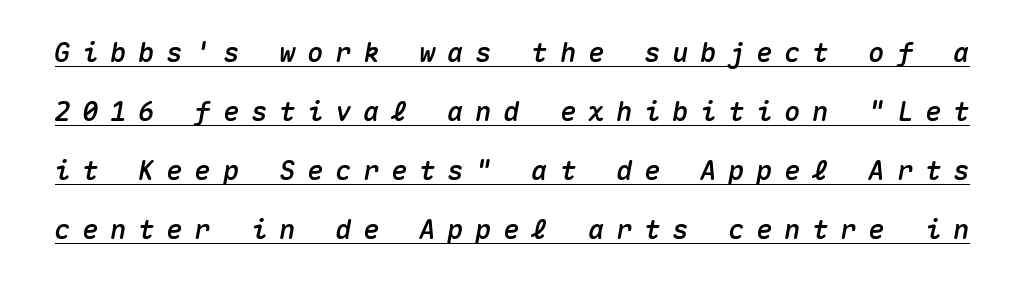
The lettering is marked with a stroke running underneath it. How would I describe the line gaps? Wide and relaxed. Slant detected: the letters are inclined. The tracking jumps out immediately: characters are airy and widely separated.
